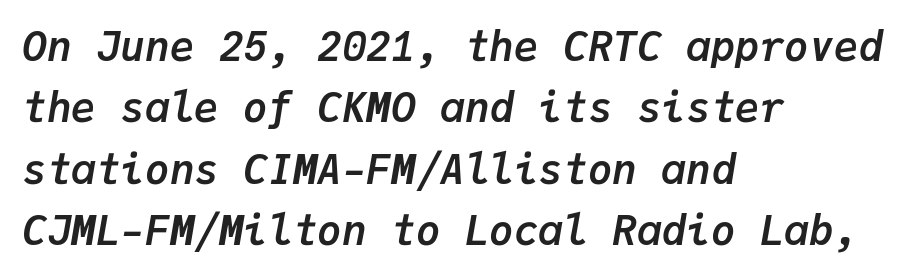
The image shows 41 px semibold type, italic (leaning right), monospaced; set left-aligned, normal line spacing (1.5x), normal letter spacing, not underlined; low stroke contrast and a medium x-height.
